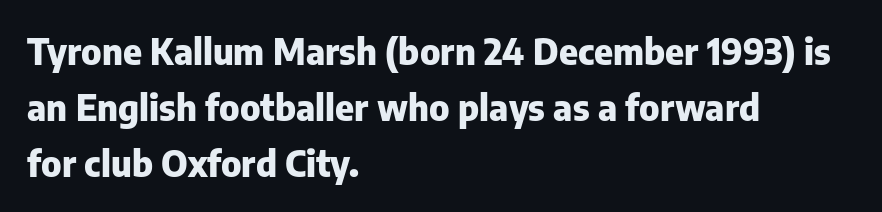
{"serif": "no", "italic": "no", "bold": "yes", "weight": "heavy", "width": "normal", "stroke_contrast": "low", "x_height": "medium", "monospaced": "no", "underline": "no", "align": "left", "line_spacing": "normal", "line_spacing_ratio": 1.55, "letter_spacing": "normal", "letter_spacing_em": 0.0, "glyph_px": 36}
